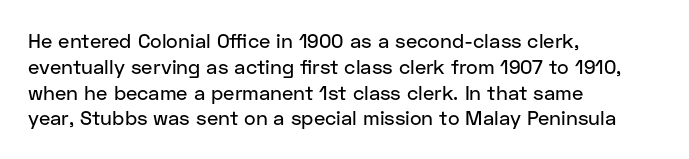
Q: Is the text italic (slanted)? A: No, it is upright.
Q: Is the text underlined? A: No.
Q: How is the paragraph aligned? A: Left-aligned.
Q: Is the spacing between letters normal or unusually wide? A: Normal.
Q: Is the spacing between lines tight, normal or loose? A: Normal.
